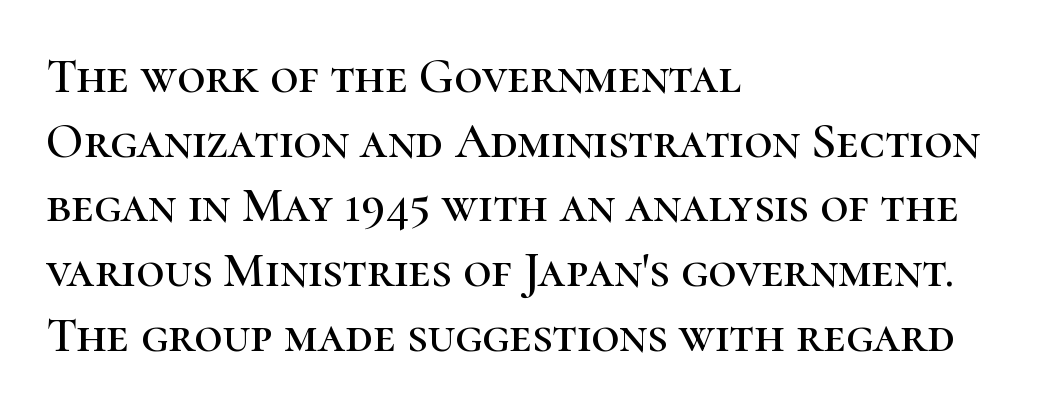
{"serif": "yes", "italic": "no", "width": "normal", "stroke_contrast": "high", "x_height": "medium", "monospaced": "no", "underline": "no", "align": "left", "line_spacing": "normal", "line_spacing_ratio": 1.32, "letter_spacing": "normal", "letter_spacing_em": 0.0, "glyph_px": 49}
